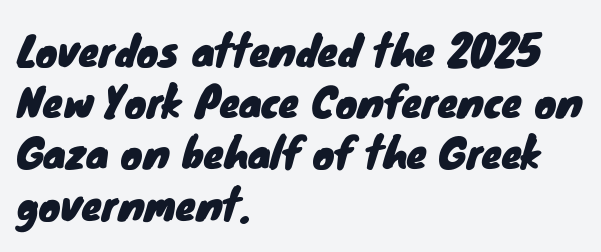
{"serif": "no", "width": "normal", "stroke_contrast": "low", "x_height": "small", "monospaced": "no", "underline": "no", "align": "left", "line_spacing": "normal", "line_spacing_ratio": 1.25, "letter_spacing": "normal", "letter_spacing_em": 0.0, "glyph_px": 41}
